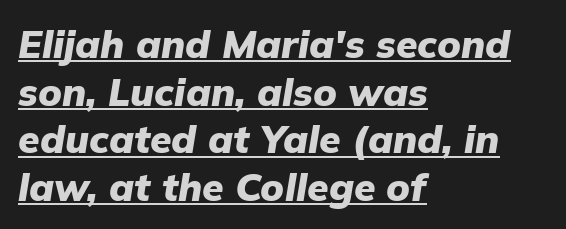
{"italic": "yes", "lean": "right", "slant_degrees": 9, "bold": "yes", "weight": "heavy", "width": "normal", "stroke_contrast": "low", "x_height": "medium", "monospaced": "no", "underline": "yes", "align": "left", "line_spacing_ratio": 1.22, "letter_spacing": "normal", "letter_spacing_em": 0.0, "glyph_px": 39}
